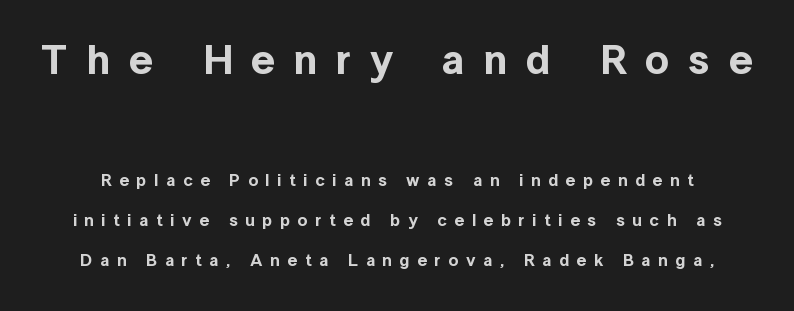
The image shows 42 px sans-serif type, upright; set loose line spacing (2.35x), unusually wide letter spacing (+0.45 em), not underlined; the first (top) block is 2.47x larger; a medium x-height.
